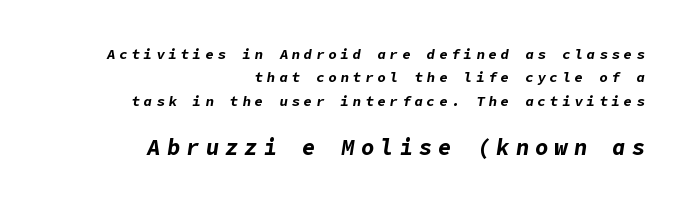
Q: Is the text bold? A: Yes.
Q: Is the text italic (slanted)? A: Yes, it leans right by about 9 degrees.
Q: Is the text underlined? A: No.
Q: How is the paragraph aligned? A: Right-aligned.
Q: Is the spacing between letters normal or unusually wide? A: Unusually wide.
Q: Is the spacing between lines tight, normal or loose? A: Normal.
Q: Which block of text is set in a larger size, the first (top) or the second (bottom)? A: The second (bottom) one.
